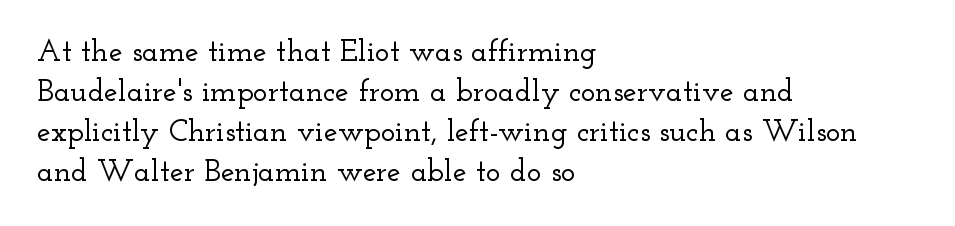
{"serif": "yes", "italic": "no", "width": "wide", "stroke_contrast": "low", "x_height": "small", "monospaced": "no", "underline": "no", "align": "left", "line_spacing": "normal", "line_spacing_ratio": 1.29, "letter_spacing": "normal", "letter_spacing_em": 0.0, "glyph_px": 31}
